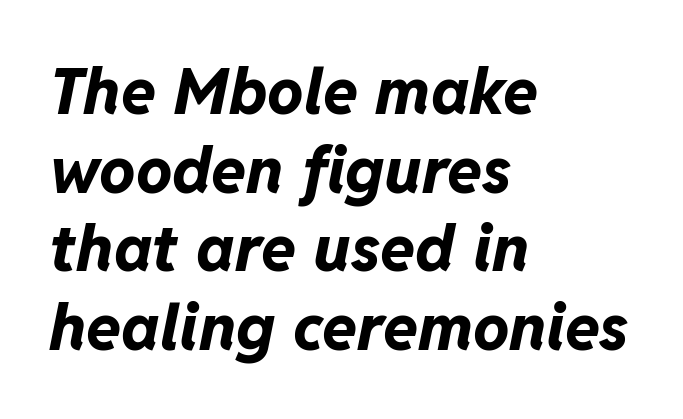
Q: Is the text bold? A: Yes.
Q: Is the text italic (slanted)? A: Yes, it leans right by about 11 degrees.
Q: Is the text underlined? A: No.
Q: How is the paragraph aligned? A: Left-aligned.
Q: Is the spacing between letters normal or unusually wide? A: Normal.
Q: Width (condensed, normal, or wide)? A: Normal.
Q: Stroke contrast? A: Low.
Q: x-height? A: Medium.
Q: Monospaced? A: No.
